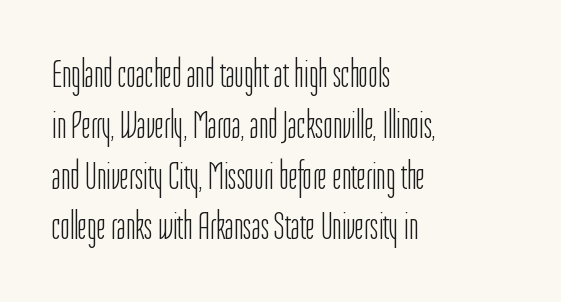
Where is the straight margin? On the left. Short note: letters normally spaced. Does the leading feel generous? No, just average. The font's upright variant was chosen for this text. Unmarked baselines from the first word to the last. Stroke terminals: plain, sans-serif.
